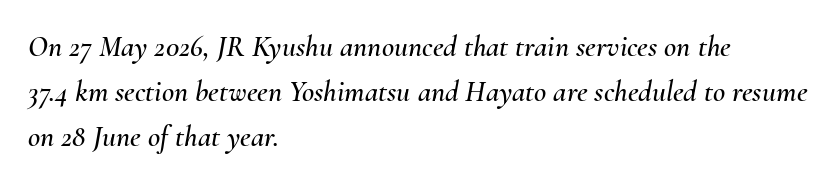
{"italic": "yes", "lean": "right", "slant_degrees": 10, "width": "normal", "stroke_contrast": "medium", "x_height": "small", "monospaced": "no", "underline": "no", "align": "left", "line_spacing": "normal", "line_spacing_ratio": 1.5, "letter_spacing": "normal", "letter_spacing_em": 0.0, "glyph_px": 30}
